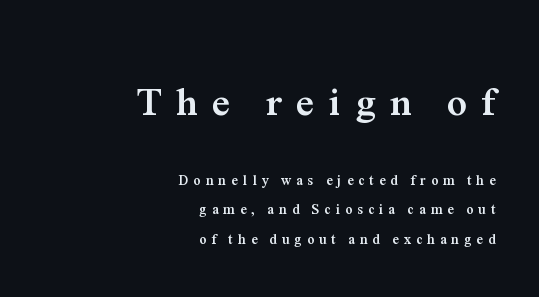
The image shows 40 px semibold serif type, upright; set right-aligned, loose line spacing (2.1x), unusually wide letter spacing (+0.36 em), not underlined; the first (top) block is 2.86x larger; medium stroke contrast and a medium x-height.
